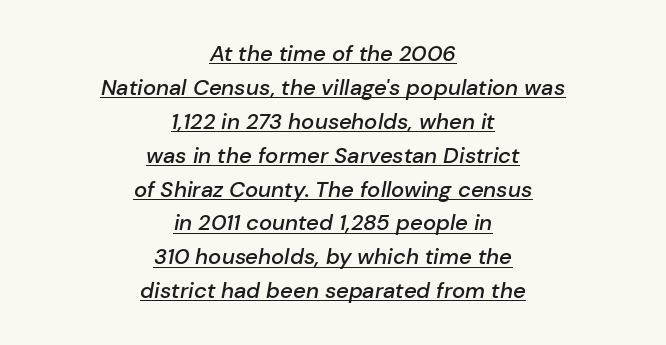
{"italic": "yes", "lean": "right", "slant_degrees": 10, "bold": "semi", "underline": "yes", "align": "center", "line_spacing": "normal", "line_spacing_ratio": 1.54, "letter_spacing": "normal", "letter_spacing_em": 0.0, "glyph_px": 22}
